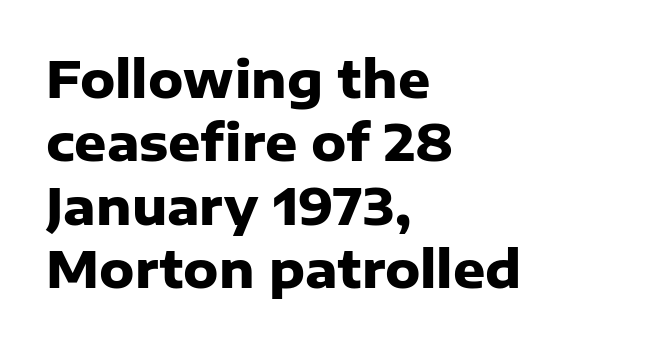
Q: Is the text bold? A: Yes.
Q: Is the text italic (slanted)? A: No, it is upright.
Q: Is the typeface a serif or a sans-serif typeface? A: Sans-serif.
Q: Is the text underlined? A: No.
Q: How is the paragraph aligned? A: Left-aligned.
Q: Is the spacing between letters normal or unusually wide? A: Normal.
Q: Is the spacing between lines tight, normal or loose? A: Normal.
Q: Width (condensed, normal, or wide)? A: Normal.
Q: Stroke contrast? A: Low.
Q: x-height? A: Medium.
Q: Monospaced? A: No.
